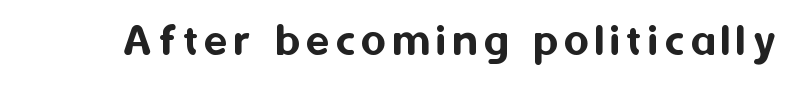
The image shows 48 px sans-serif type, upright; set not underlined; medium stroke contrast and a medium x-height.
